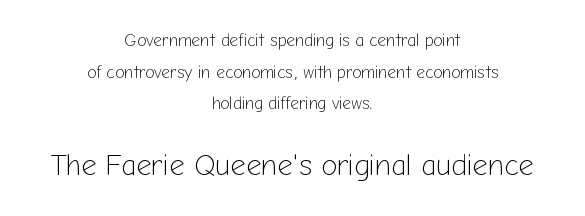
Q: Is the text bold? A: No.
Q: Is the text italic (slanted)? A: No, it is upright.
Q: Is the typeface a serif or a sans-serif typeface? A: Sans-serif.
Q: Is the text underlined? A: No.
Q: How is the paragraph aligned? A: Centered.
Q: Is the spacing between letters normal or unusually wide? A: Normal.
Q: Which block of text is set in a larger size, the first (top) or the second (bottom)? A: The second (bottom) one.
Q: Width (condensed, normal, or wide)? A: Normal.
Q: Stroke contrast? A: Low.
Q: x-height? A: Medium.
Q: Monospaced? A: No.
